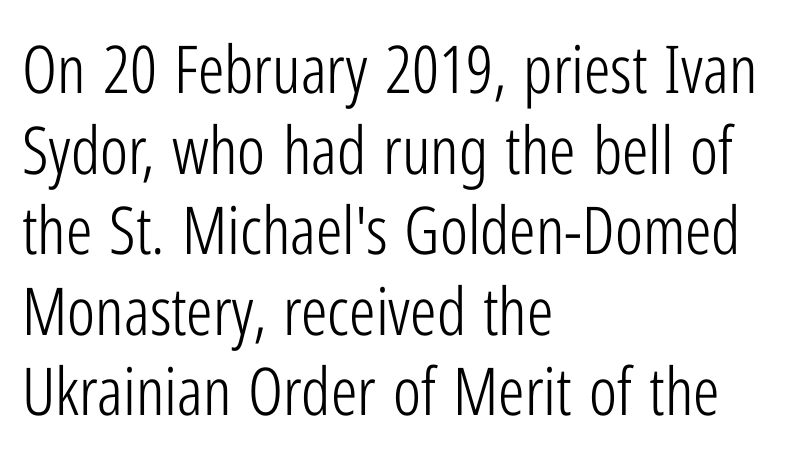
{"serif": "no", "italic": "no", "bold": "no", "weight": "light", "width": "condensed", "stroke_contrast": "low", "x_height": "medium", "monospaced": "no", "underline": "no", "align": "left", "line_spacing_ratio": 1.22, "letter_spacing": "normal", "letter_spacing_em": 0.0, "glyph_px": 66}
